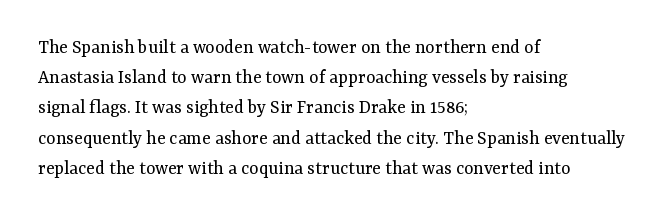
Q: Is the text bold? A: No.
Q: Is the text italic (slanted)? A: No, it is upright.
Q: Is the text underlined? A: No.
Q: How is the paragraph aligned? A: Left-aligned.
Q: Is the spacing between letters normal or unusually wide? A: Normal.
Q: Is the spacing between lines tight, normal or loose? A: Normal.
